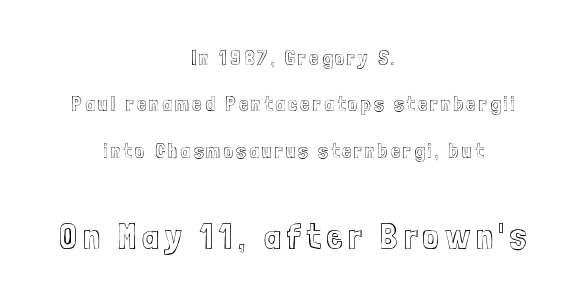
{"italic": "no", "width": "condensed", "x_height": "medium", "monospaced": "no", "underline": "no", "align": "center", "line_spacing": "loose", "line_spacing_ratio": 2.21, "larger_block": "second", "size_ratio": 1.76, "glyph_px": 37}
